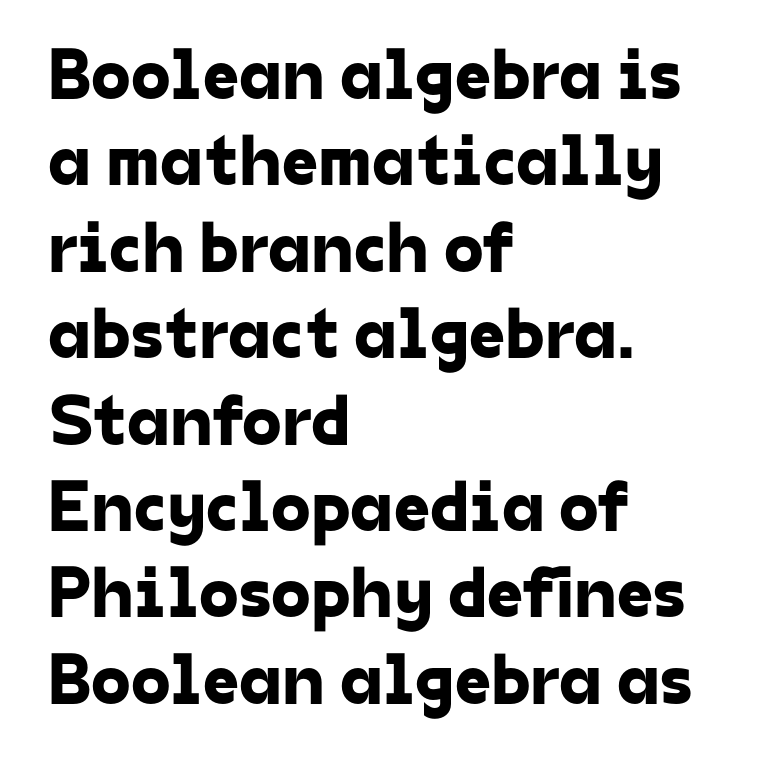
The image shows 72 px sans-serif type; set left-aligned, line spacing 1.2x, normal letter spacing, not underlined; low stroke contrast and a medium x-height.
